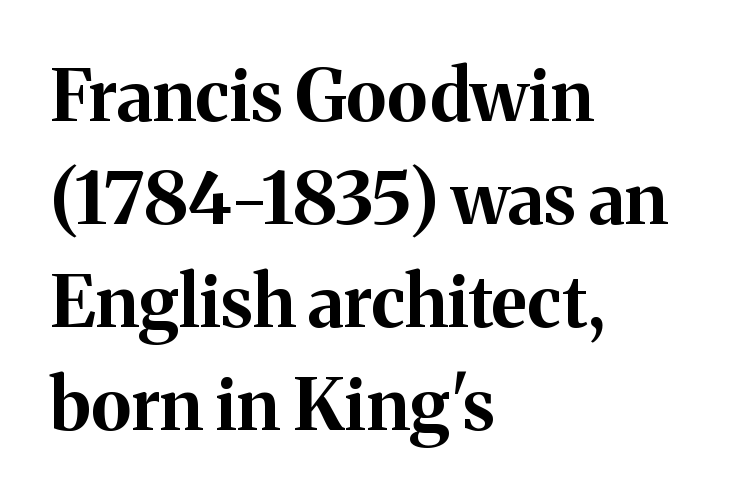
Q: Is the text bold? A: Yes.
Q: Is the text italic (slanted)? A: No, it is upright.
Q: Is the typeface a serif or a sans-serif typeface? A: Serif.
Q: Is the text underlined? A: No.
Q: How is the paragraph aligned? A: Left-aligned.
Q: Is the spacing between letters normal or unusually wide? A: Normal.
Q: Is the spacing between lines tight, normal or loose? A: Normal.
Q: Width (condensed, normal, or wide)? A: Normal.
Q: Stroke contrast? A: Medium.
Q: x-height? A: Medium.
Q: Monospaced? A: No.
